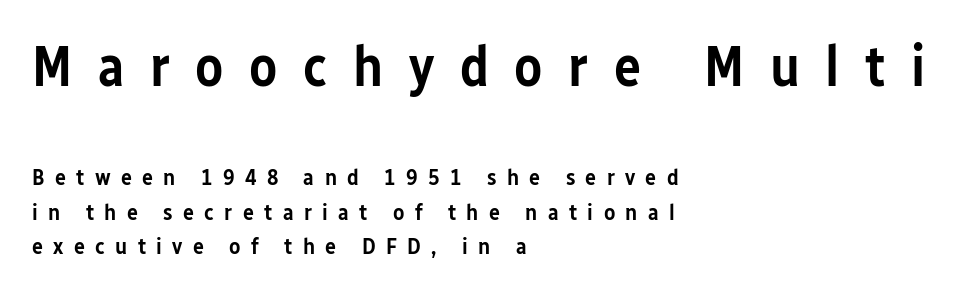
The block of text has a typical density, with ordinary space between rows. The lettering stays uniformly vertical, giving the passage a roman look. Is the letter spacing exaggerated? Yes — the characters are pushed far apart. Descender tails drop into unmarked territory. Is the lower block the larger one? No — the upper block carries the bigger type.
